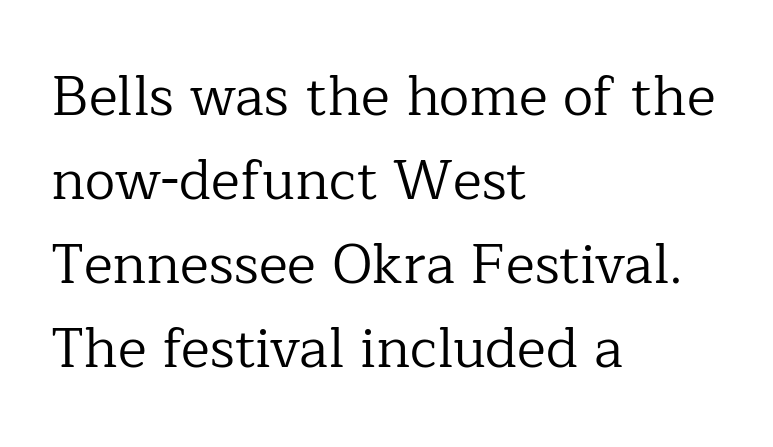
Each new line begins a customary step beneath the previous one. The ragged edge is on the right, which tells us the setting is flush left. Look at the tracking — it's just the regular setting, nothing added. Here the designer chose a conventional face with non-uniform glyph widths. Little horizontal feet cap the strokes, marking this as serif type. The characters are drawn with everyday or finer stroke widths.
